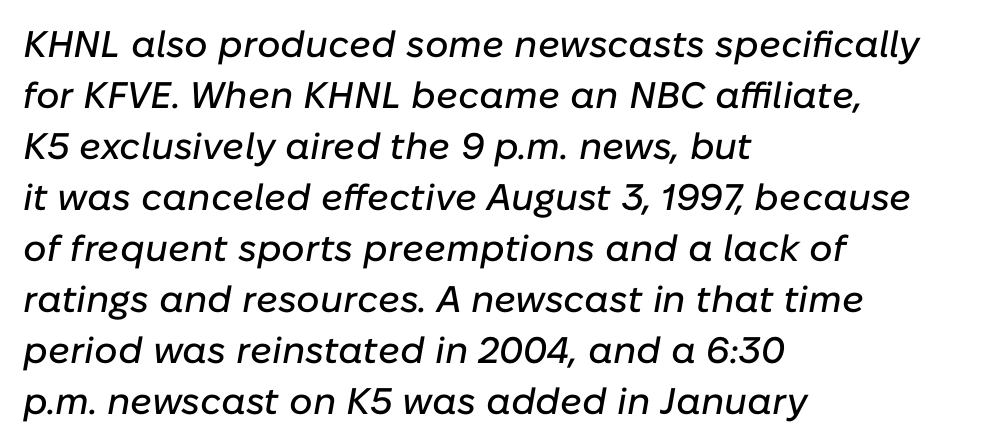
Between one letter and the next there's only the usual sliver of space. The lines sit at an ordinary, default distance from one another. It's the slanting kind of type. Spacing verdict: proportional, widths tailored to each character. The specimen omits any rule beneath the text block's lines.
